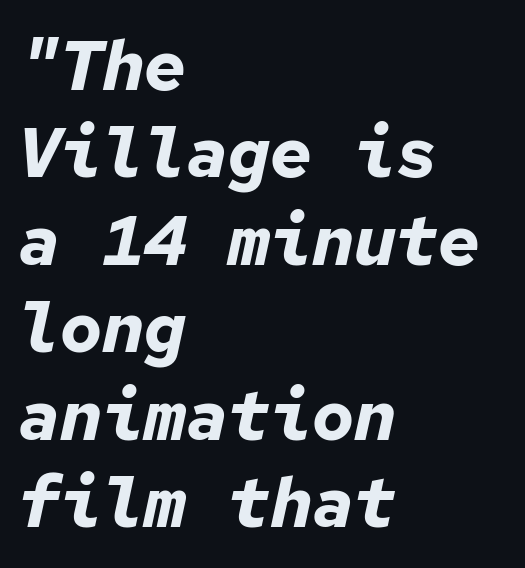
The image shows 70 px bold type, italic (leaning right), monospaced; set left-aligned, normal line spacing (1.25x), normal letter spacing, not underlined; low stroke contrast and a medium x-height.
